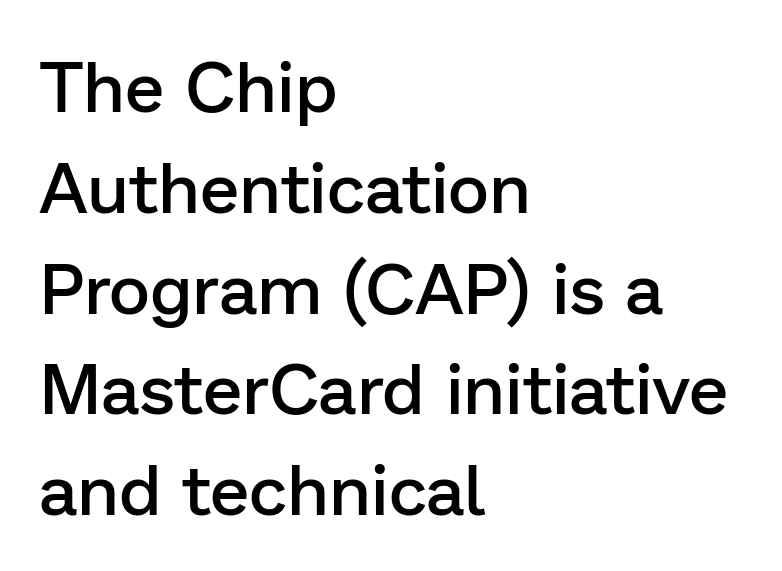
Unlike italic type, these characters show no tilt at all. Descender tails drop into unmarked territory. Do the characters align in a grid? No, the font is proportional. These lines carry some extra weight — a demibold, not a full bold.
